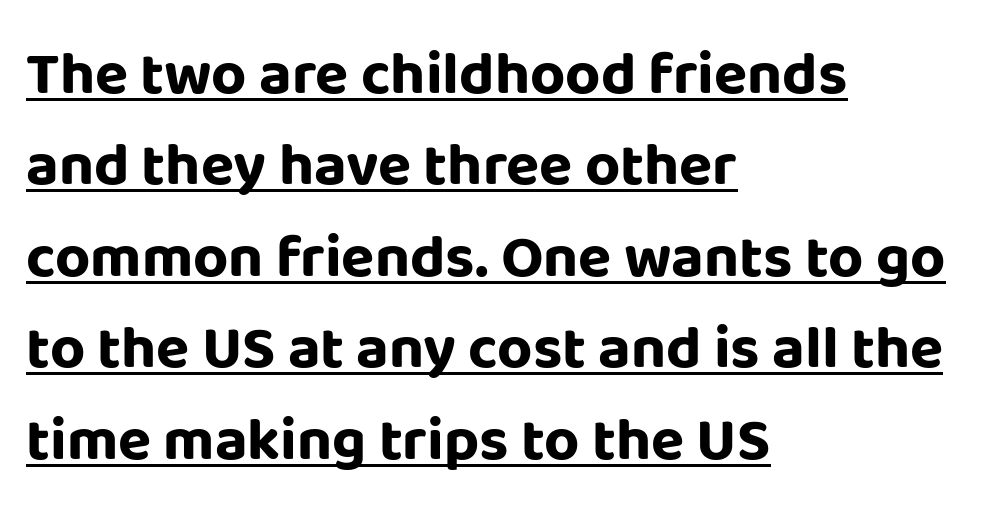
Q: Is the text bold? A: Yes.
Q: Is the text italic (slanted)? A: No, it is upright.
Q: Is the typeface a serif or a sans-serif typeface? A: Sans-serif.
Q: Is the text underlined? A: Yes.
Q: How is the paragraph aligned? A: Left-aligned.
Q: Is the spacing between letters normal or unusually wide? A: Normal.
Q: Is the spacing between lines tight, normal or loose? A: Normal.
Q: Width (condensed, normal, or wide)? A: Normal.
Q: Stroke contrast? A: Low.
Q: x-height? A: Large.
Q: Monospaced? A: No.
